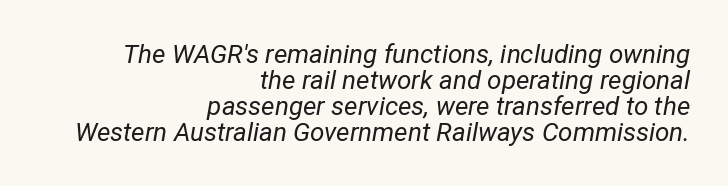
The strokes are not fattened; the text isn't bold. Quick note: italic. Compared with typical paragraphs, the rows here are closer together. This sample uses plain, unmodified letter spacing. Descenders are the only things crossing below the line. Reading down the block, your eye finds every line finishing at a fixed right position.
